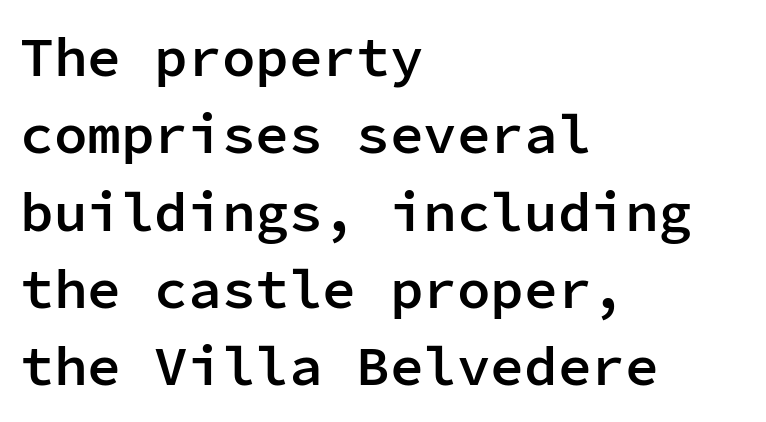
Q: Is the text bold? A: Semi-bold.
Q: Is the text italic (slanted)? A: No, it is upright.
Q: Is the typeface a serif or a sans-serif typeface? A: Sans-serif.
Q: Is the text underlined? A: No.
Q: How is the paragraph aligned? A: Left-aligned.
Q: Is the spacing between letters normal or unusually wide? A: Normal.
Q: Is the spacing between lines tight, normal or loose? A: Normal.
Q: Width (condensed, normal, or wide)? A: Normal.
Q: Stroke contrast? A: Low.
Q: x-height? A: Medium.
Q: Monospaced? A: Yes.
